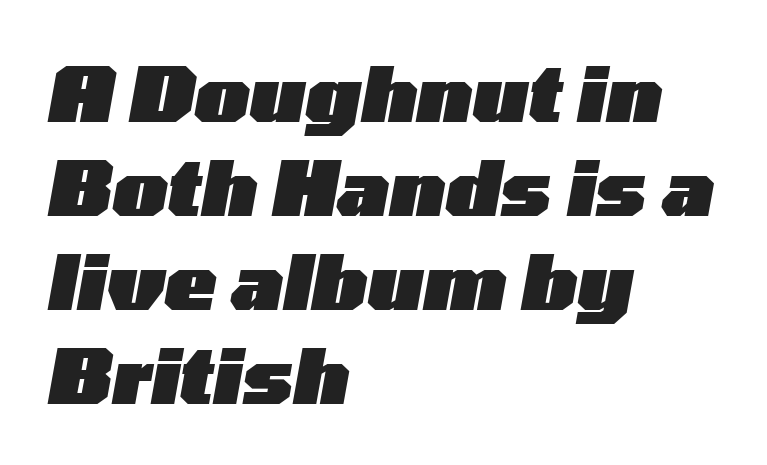
{"italic": "yes", "lean": "right", "slant_degrees": 10, "bold": "yes", "weight": "heavy", "width": "wide", "stroke_contrast": "low", "x_height": "medium", "monospaced": "no", "underline": "no", "align": "left", "line_spacing_ratio": 1.22, "letter_spacing": "normal", "letter_spacing_em": 0.0, "glyph_px": 77}
